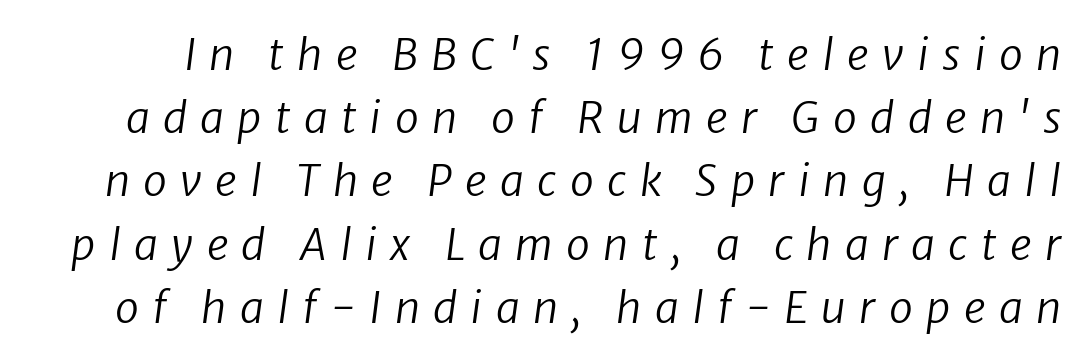
Only glyphs here, with clear space below each row. The horizontal fit of the characters is loose and conspicuously gappy. Heaviness? Minimal to ordinary, like unemphasized prose. This sample has the flowing, uneven cadence of proportional lettering. Serif or sans? Sans — the stroke terminals are bare. A typesetter would call this leading conventional body-copy spacing.
